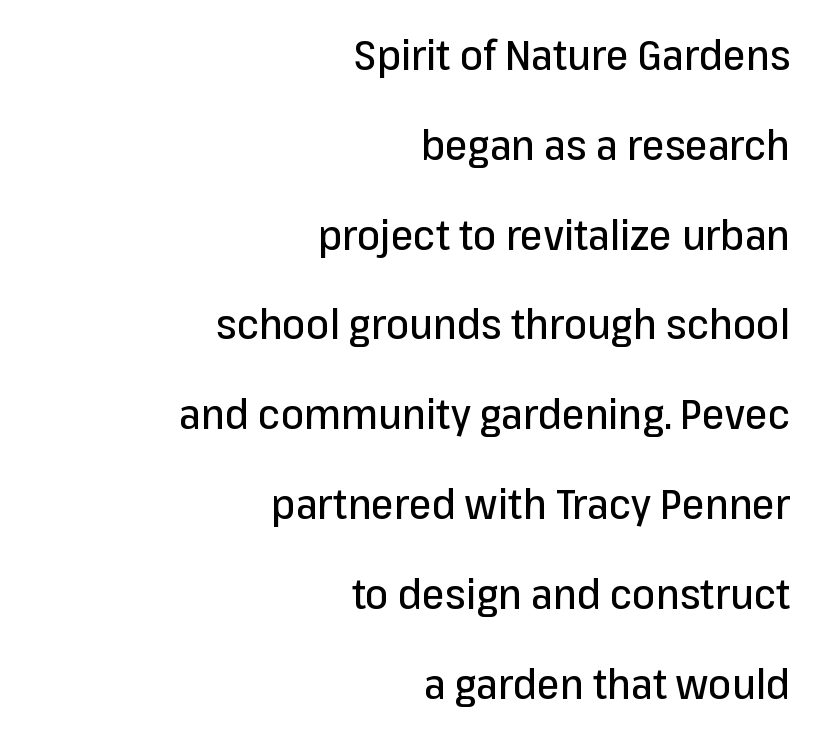
{"serif": "no", "italic": "no", "width": "normal", "stroke_contrast": "low", "x_height": "medium", "monospaced": "no", "underline": "no", "align": "right", "line_spacing": "loose", "line_spacing_ratio": 2.19, "letter_spacing": "normal", "letter_spacing_em": 0.0, "glyph_px": 41}
